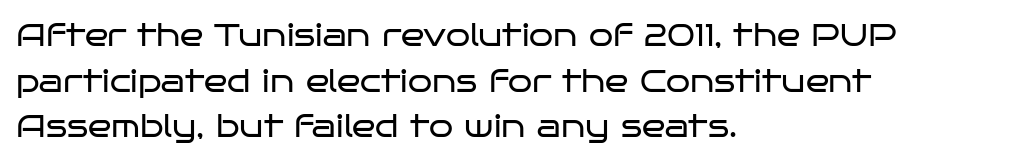
The image shows 31 px regular-weight, wide sans-serif type, upright; set left-aligned, normal line spacing (1.47x), normal letter spacing, not underlined; low stroke contrast and a large x-height.
